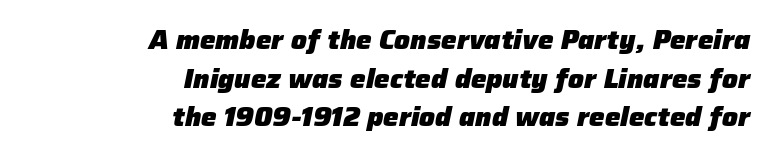
The image shows 26 px bold type, italic (leaning right); set right-aligned, normal line spacing (1.49x), normal letter spacing, not underlined.
